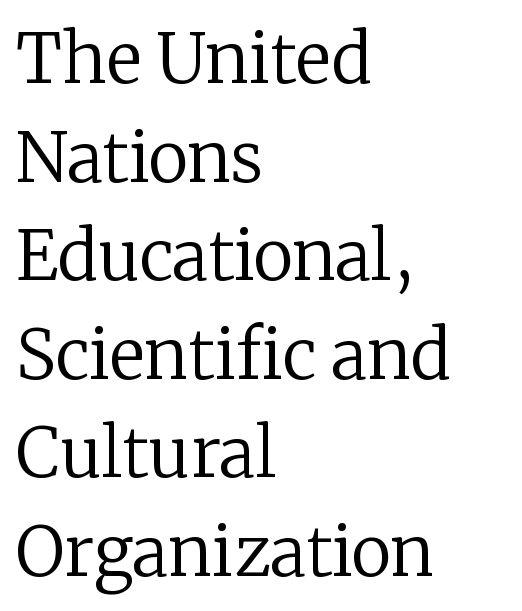
Q: Is the text bold? A: No.
Q: Is the text italic (slanted)? A: No, it is upright.
Q: Is the typeface a serif or a sans-serif typeface? A: Serif.
Q: Is the text underlined? A: No.
Q: How is the paragraph aligned? A: Left-aligned.
Q: Is the spacing between letters normal or unusually wide? A: Normal.
Q: Is the spacing between lines tight, normal or loose? A: Normal.
Q: Width (condensed, normal, or wide)? A: Normal.
Q: Stroke contrast? A: Low.
Q: x-height? A: Medium.
Q: Monospaced? A: No.
